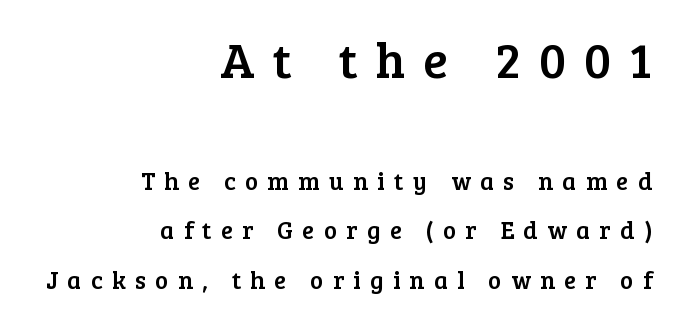
You could fit nearly another row in the gap between these rows. A student would call this right alignment; a typographer would say flush right, rag left. You get the large type first, then a drop to smaller type. Yep, those are serifs on the letters.
